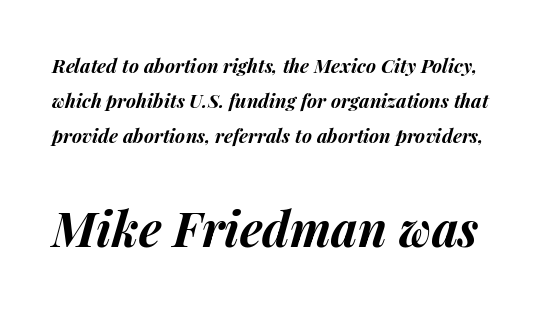
Q: Is the text bold? A: Yes.
Q: Is the text italic (slanted)? A: Yes, it leans right by about 14 degrees.
Q: Is the text underlined? A: No.
Q: Is the spacing between letters normal or unusually wide? A: Normal.
Q: Which block of text is set in a larger size, the first (top) or the second (bottom)? A: The second (bottom) one.
Q: Width (condensed, normal, or wide)? A: Normal.
Q: Stroke contrast? A: Medium.
Q: x-height? A: Medium.
Q: Monospaced? A: No.
